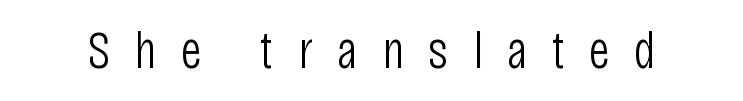
The image shows 53 px light, condensed sans-serif type, upright; set unusually wide letter spacing (+0.46 em), not underlined; low stroke contrast and a large x-height.
